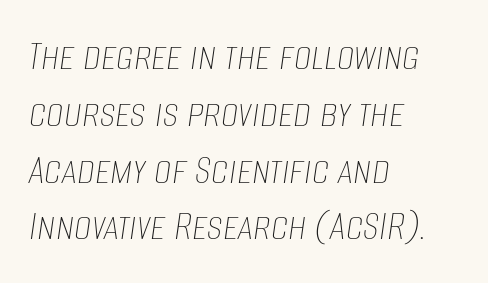
The image shows 44 px thin, condensed type, italic (leaning right); set left-aligned, normal line spacing (1.29x), normal letter spacing, not underlined; low stroke contrast and a large x-height.
